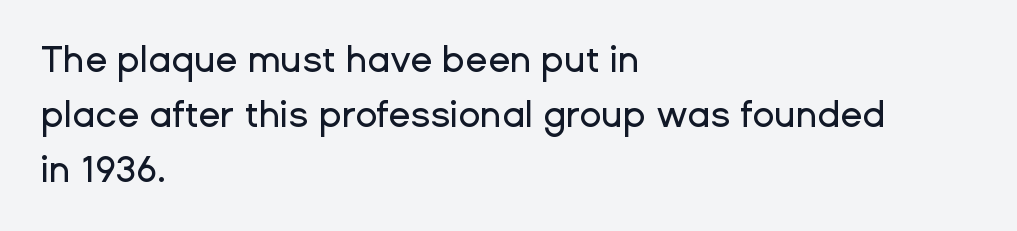
The image shows 36 px sans-serif type, upright; set left-aligned, normal line spacing (1.53x), normal letter spacing, not underlined; low stroke contrast and a medium x-height.
